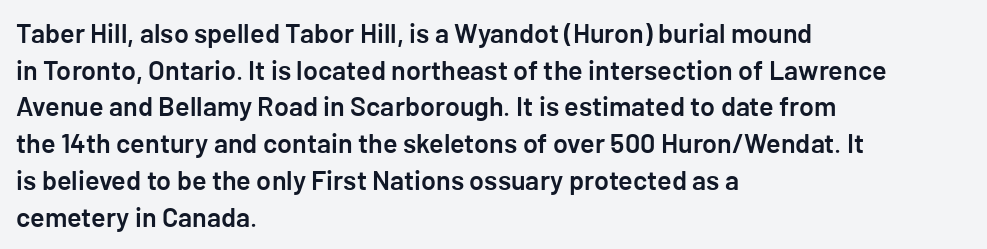
Q: Is the text bold? A: Semi-bold.
Q: Is the text italic (slanted)? A: No, it is upright.
Q: Is the text underlined? A: No.
Q: How is the paragraph aligned? A: Left-aligned.
Q: Is the spacing between letters normal or unusually wide? A: Normal.
Q: Is the spacing between lines tight, normal or loose? A: Normal.
